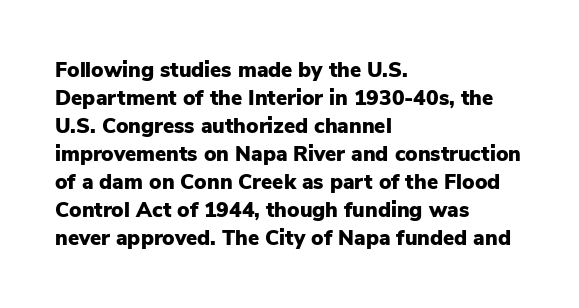
Style check: upright. Reading down the block, your eye returns to a fixed left position each line. This rendering leaves character spacing at its baseline value. Check under the words: just untouched page.
